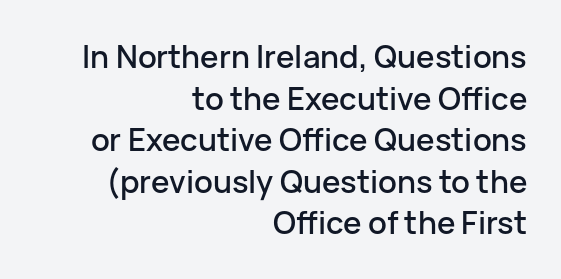
{"serif": "no", "italic": "no", "width": "normal", "stroke_contrast": "low", "x_height": "medium", "monospaced": "no", "underline": "no", "align": "right", "line_spacing": "normal", "line_spacing_ratio": 1.34, "letter_spacing": "normal", "letter_spacing_em": 0.0, "glyph_px": 31}
